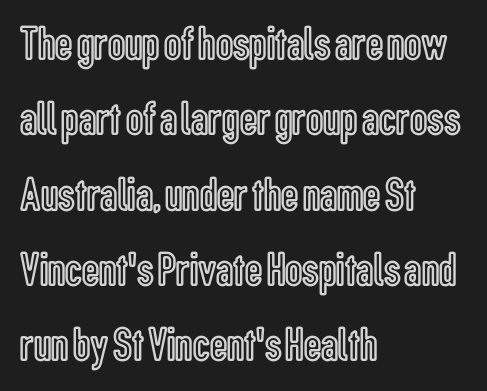
{"italic": "no", "width": "condensed", "x_height": "medium", "monospaced": "no", "underline": "no", "align": "left", "line_spacing": "normal", "line_spacing_ratio": 1.57, "letter_spacing": "normal", "letter_spacing_em": 0.0, "glyph_px": 48}
